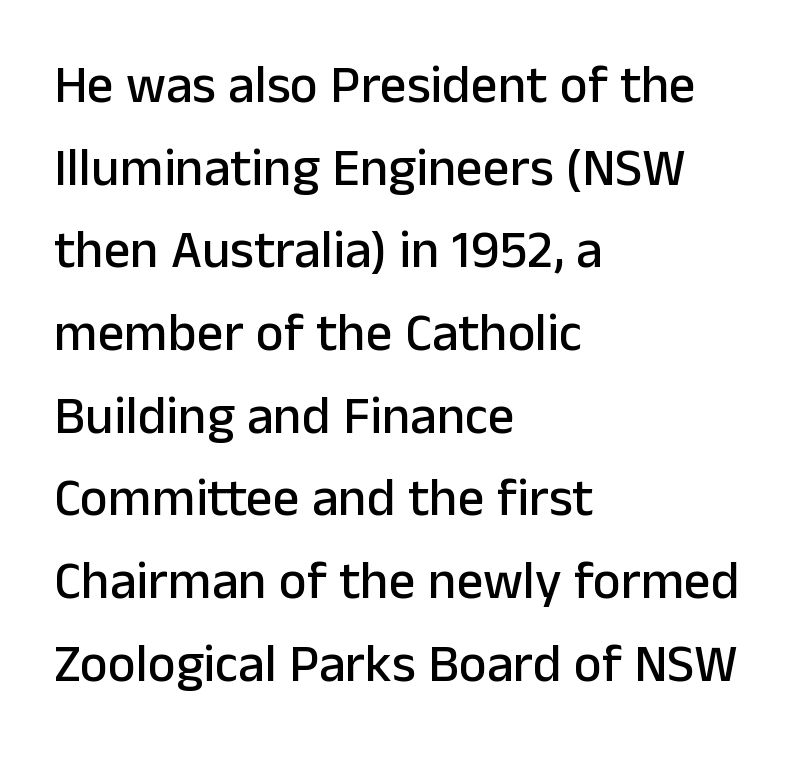
Q: Is the text italic (slanted)? A: No, it is upright.
Q: Is the typeface a serif or a sans-serif typeface? A: Sans-serif.
Q: Is the text underlined? A: No.
Q: How is the paragraph aligned? A: Left-aligned.
Q: Is the spacing between letters normal or unusually wide? A: Normal.
Q: Is the spacing between lines tight, normal or loose? A: Normal.
Q: Width (condensed, normal, or wide)? A: Normal.
Q: Stroke contrast? A: Low.
Q: x-height? A: Medium.
Q: Monospaced? A: No.
